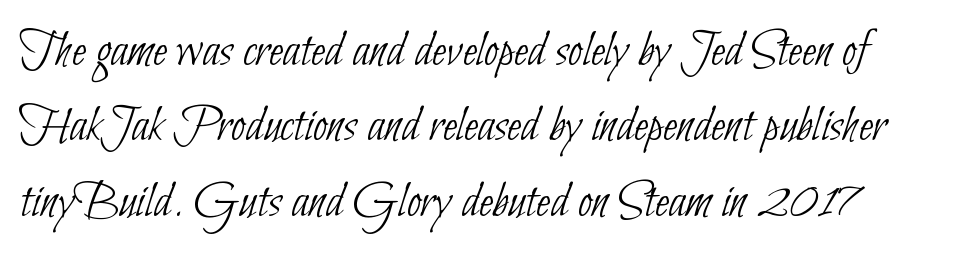
The horizontal fit of the characters is conventional and even. A bare baseline throughout the passage. This rendering uses left alignment, leaving the right contour irregular. A normal amount of white space separates one row of letters from the next. Is this a fixed-width face? No — the glyphs have proportional, varying widths. Stroke mass is kept to a normal reading level or below.
